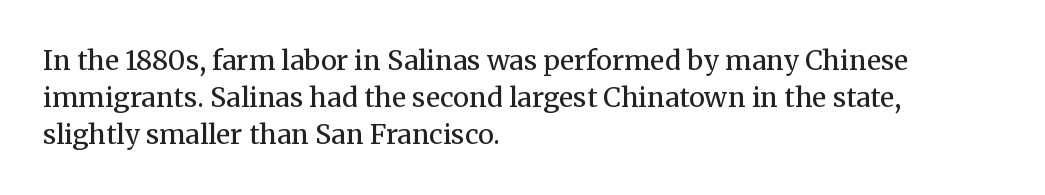
{"italic": "no", "bold": "no", "underline": "no", "align": "left", "line_spacing": "normal", "line_spacing_ratio": 1.37, "letter_spacing": "normal", "letter_spacing_em": 0.0, "glyph_px": 27}
